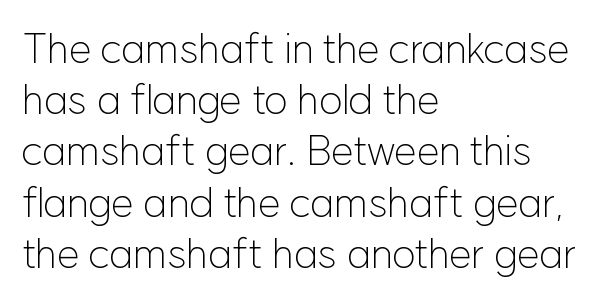
The image shows 41 px light sans-serif type, upright; set left-aligned, normal line spacing (1.25x), normal letter spacing, not underlined; low stroke contrast and a medium x-height.
